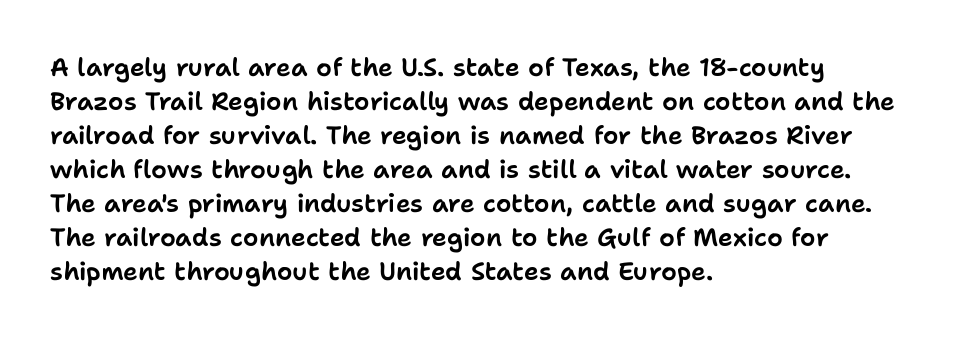
These lines were composed using upright roman letters. Line beginnings align vertically; line endings do not. Quick note: underline off. Nobody touched the tracking dial on this one. Leading matches the norm, producing a regular column.
